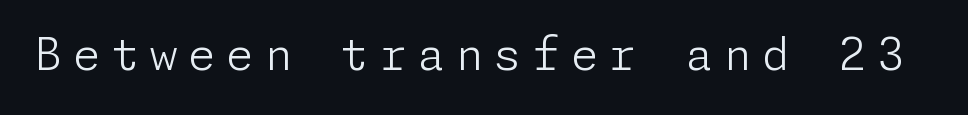
The image shows 44 px light sans-serif type, upright; set unusually wide letter spacing (+0.25 em), not underlined; low stroke contrast and a medium x-height.
